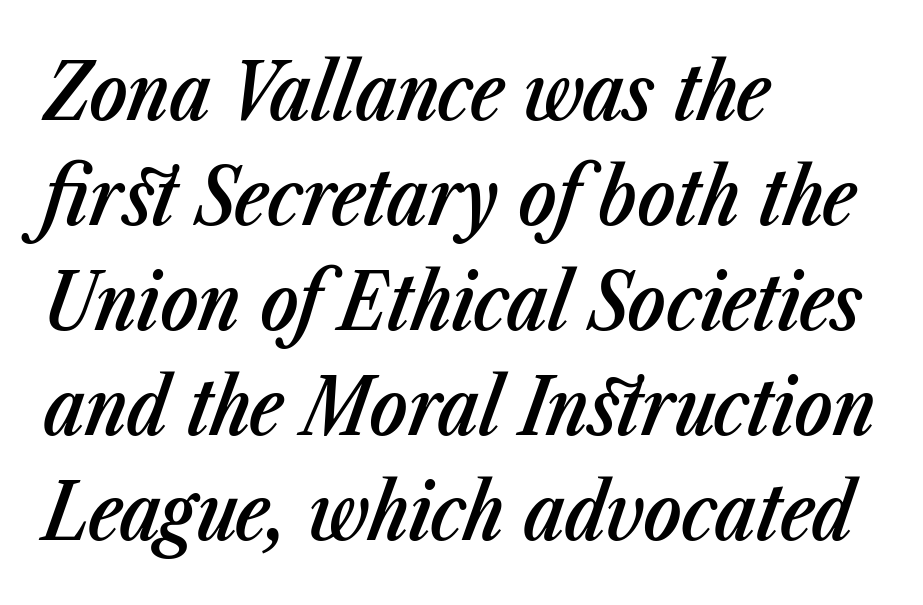
The image shows 79 px semibold, condensed type, italic (leaning right); set left-aligned, normal line spacing (1.33x), normal letter spacing, not underlined; low stroke contrast and a medium x-height.
